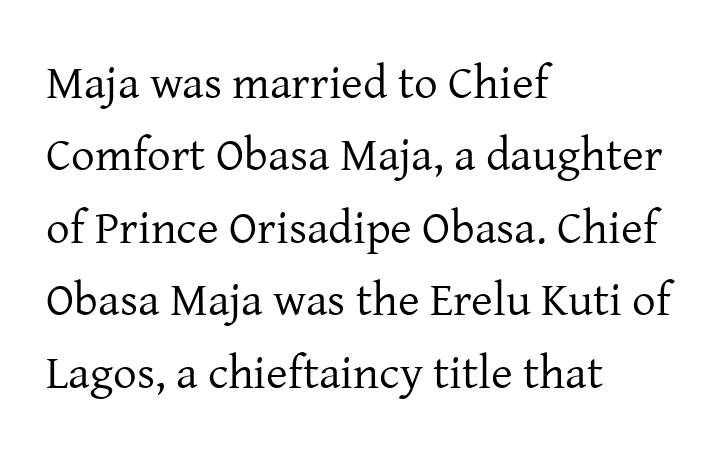
Q: Is the text bold? A: No.
Q: Is the text italic (slanted)? A: No, it is upright.
Q: Is the typeface a serif or a sans-serif typeface? A: Serif.
Q: Is the text underlined? A: No.
Q: How is the paragraph aligned? A: Left-aligned.
Q: Is the spacing between letters normal or unusually wide? A: Normal.
Q: Is the spacing between lines tight, normal or loose? A: Normal.
Q: Width (condensed, normal, or wide)? A: Normal.
Q: Stroke contrast? A: Low.
Q: x-height? A: Medium.
Q: Monospaced? A: No.
